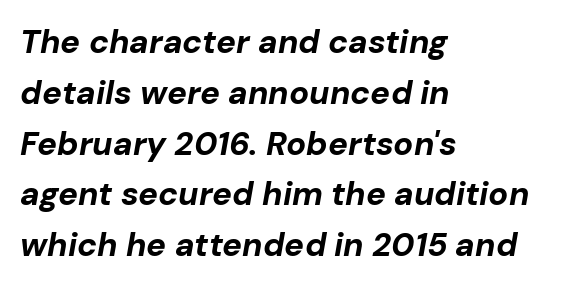
The image shows 33 px bold type, italic (leaning right); set left-aligned, normal line spacing (1.54x), normal letter spacing, not underlined; low stroke contrast and a medium x-height.
